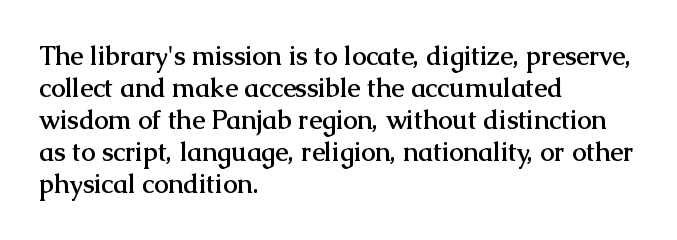
The image shows 26 px bold type, upright; set left-aligned, line spacing 1.23x, normal letter spacing, not underlined.
